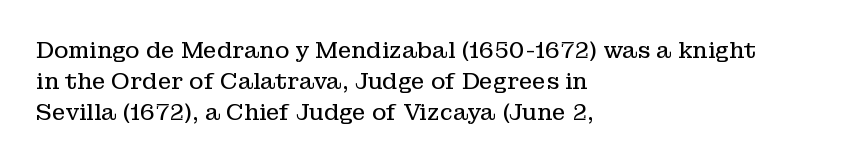
{"italic": "no", "bold": "no", "underline": "no", "align": "left", "line_spacing": "normal", "line_spacing_ratio": 1.41, "letter_spacing": "normal", "letter_spacing_em": 0.0, "glyph_px": 22}
